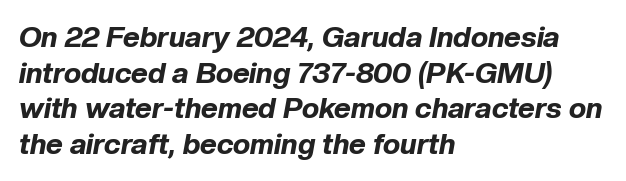
{"italic": "yes", "lean": "right", "slant_degrees": 10, "bold": "yes", "weight": "bold", "width": "normal", "stroke_contrast": "low", "x_height": "medium", "monospaced": "no", "underline": "no", "align": "left", "line_spacing_ratio": 1.23, "letter_spacing": "normal", "letter_spacing_em": 0.0, "glyph_px": 29}
